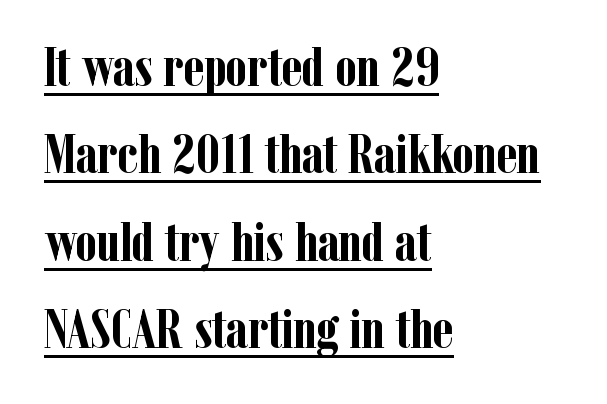
Q: Is the text bold? A: Yes.
Q: Is the text italic (slanted)? A: No, it is upright.
Q: Is the typeface a serif or a sans-serif typeface? A: Serif.
Q: Is the text underlined? A: Yes.
Q: How is the paragraph aligned? A: Left-aligned.
Q: Is the spacing between letters normal or unusually wide? A: Normal.
Q: Is the spacing between lines tight, normal or loose? A: Normal.
Q: Width (condensed, normal, or wide)? A: Condensed.
Q: Stroke contrast? A: Low.
Q: x-height? A: Medium.
Q: Monospaced? A: No.
